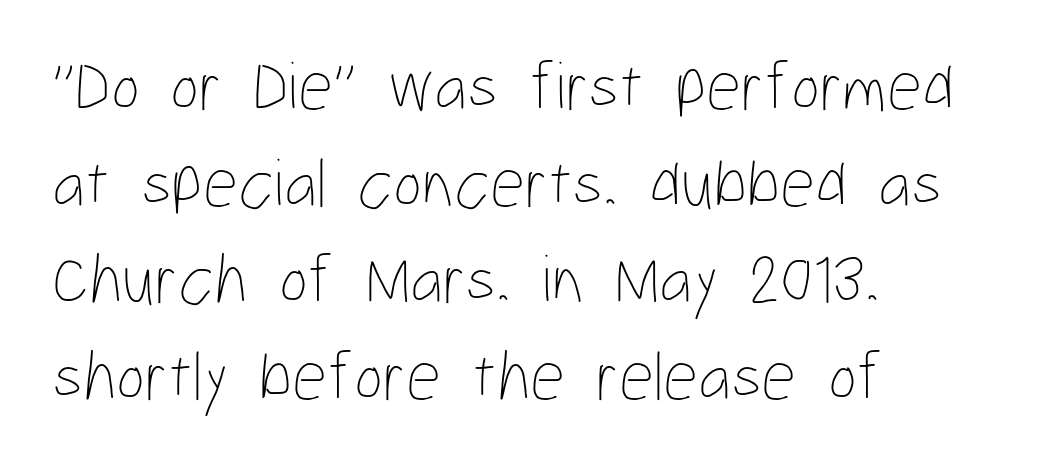
Q: Is the text bold? A: No.
Q: Is the text italic (slanted)? A: No, it is upright.
Q: Is the text underlined? A: No.
Q: How is the paragraph aligned? A: Left-aligned.
Q: Is the spacing between letters normal or unusually wide? A: Normal.
Q: Is the spacing between lines tight, normal or loose? A: Normal.
Q: Width (condensed, normal, or wide)? A: Condensed.
Q: Stroke contrast? A: Low.
Q: x-height? A: Medium.
Q: Monospaced? A: No.
